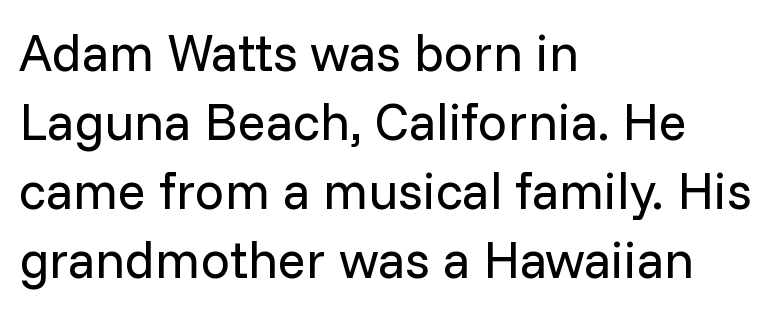
Q: Is the text bold? A: No.
Q: Is the text italic (slanted)? A: No, it is upright.
Q: Is the typeface a serif or a sans-serif typeface? A: Sans-serif.
Q: Is the text underlined? A: No.
Q: How is the paragraph aligned? A: Left-aligned.
Q: Is the spacing between letters normal or unusually wide? A: Normal.
Q: Is the spacing between lines tight, normal or loose? A: Normal.
Q: Width (condensed, normal, or wide)? A: Normal.
Q: Stroke contrast? A: Low.
Q: x-height? A: Medium.
Q: Monospaced? A: No.
